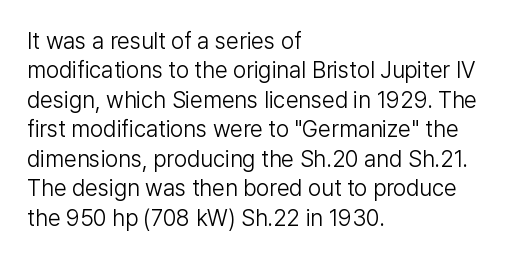
{"italic": "no", "bold": "no", "underline": "no", "align": "left", "line_spacing": "normal", "line_spacing_ratio": 1.28, "letter_spacing": "normal", "letter_spacing_em": 0.0, "glyph_px": 23}
